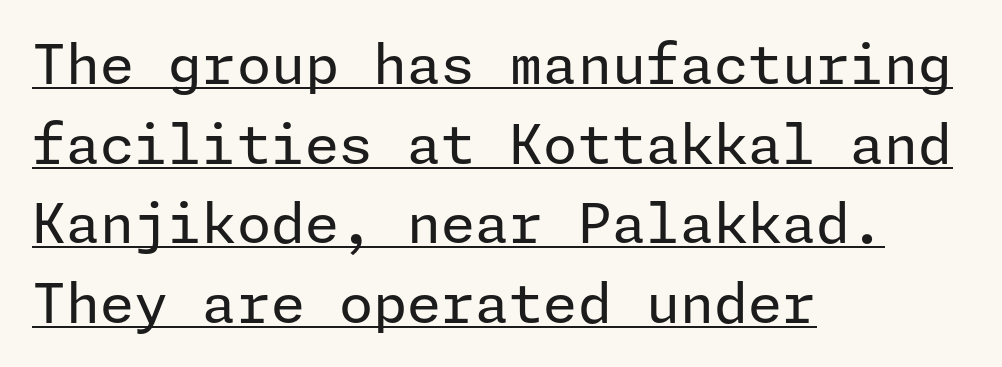
Vertical stems look standard width or narrower in stroke. Check where the strokes stop: nothing finishes them off — pure sans. Decoration check: the copy is underlined. Tracking value appears to be zero — textbook default spacing. Posture: straight, roman, zero tilt. Normally led — the rows are evenly, conventionally spaced.
